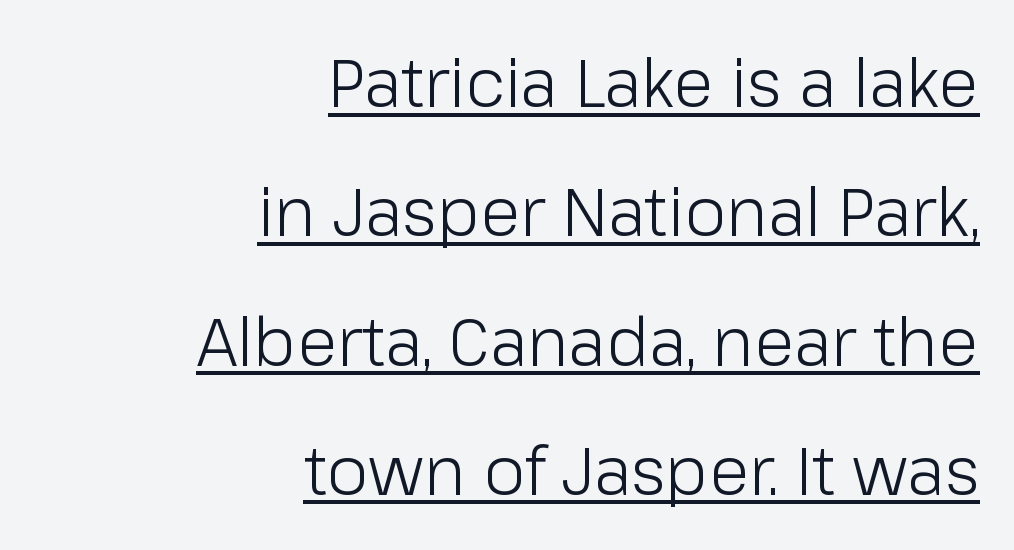
Q: Is the text bold? A: No.
Q: Is the text italic (slanted)? A: No, it is upright.
Q: Is the typeface a serif or a sans-serif typeface? A: Sans-serif.
Q: Is the text underlined? A: Yes.
Q: How is the paragraph aligned? A: Right-aligned.
Q: Is the spacing between letters normal or unusually wide? A: Normal.
Q: Is the spacing between lines tight, normal or loose? A: Loose.
Q: Width (condensed, normal, or wide)? A: Normal.
Q: Stroke contrast? A: Low.
Q: x-height? A: Medium.
Q: Monospaced? A: No.
